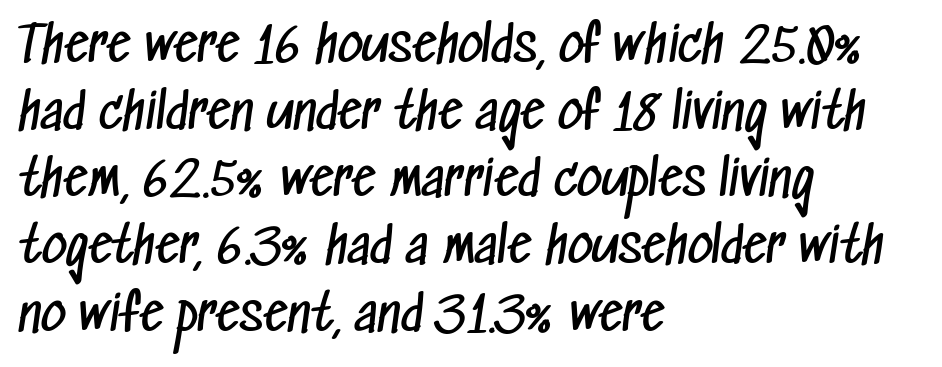
The image shows 49 px regular-weight, condensed sans-serif type; set left-aligned, normal line spacing (1.37x), normal letter spacing, not underlined; low stroke contrast and a medium x-height.
